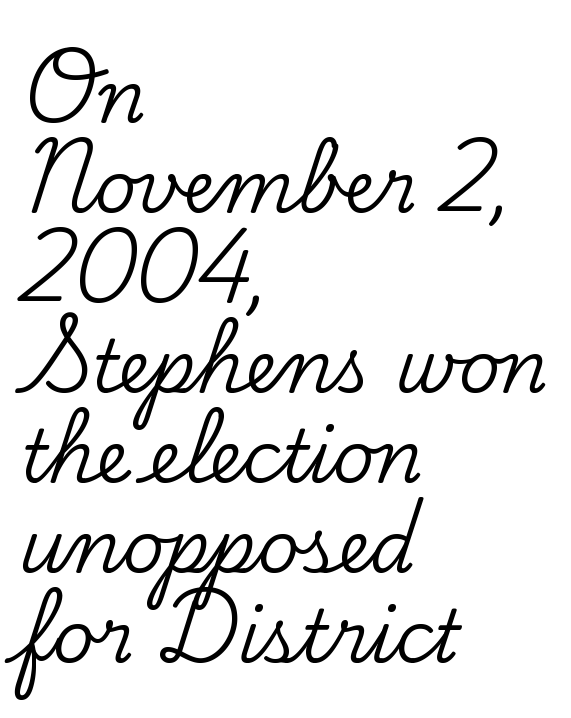
Q: Is the text italic (slanted)? A: Yes.
Q: Is the typeface a serif or a sans-serif typeface? A: Serif.
Q: Is the text underlined? A: No.
Q: How is the paragraph aligned? A: Left-aligned.
Q: Is the spacing between letters normal or unusually wide? A: Normal.
Q: Is the spacing between lines tight, normal or loose? A: Normal.
Q: Width (condensed, normal, or wide)? A: Normal.
Q: Stroke contrast? A: Low.
Q: x-height? A: Small.
Q: Monospaced? A: No.
